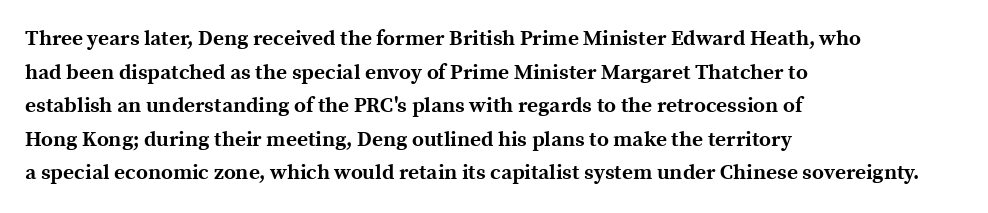
Q: Is the text bold? A: Yes.
Q: Is the text italic (slanted)? A: No, it is upright.
Q: Is the text underlined? A: No.
Q: How is the paragraph aligned? A: Left-aligned.
Q: Is the spacing between letters normal or unusually wide? A: Normal.
Q: Is the spacing between lines tight, normal or loose? A: Normal.
